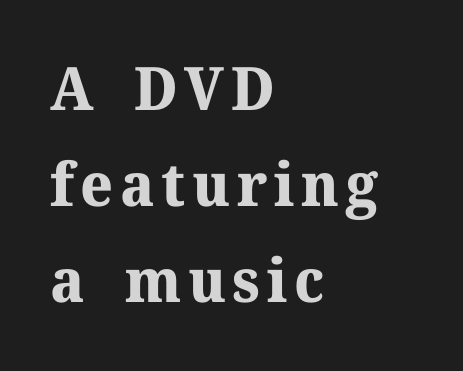
Q: Is the text bold? A: Yes.
Q: Is the text italic (slanted)? A: No, it is upright.
Q: Is the typeface a serif or a sans-serif typeface? A: Serif.
Q: Is the text underlined? A: No.
Q: How is the paragraph aligned? A: Left-aligned.
Q: Is the spacing between lines tight, normal or loose? A: Normal.
Q: Width (condensed, normal, or wide)? A: Normal.
Q: Stroke contrast? A: Medium.
Q: x-height? A: Medium.
Q: Monospaced? A: No.
